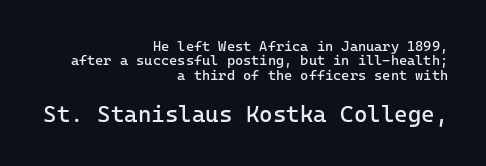
The image shows 23 px text type, upright; set right-aligned, tight line spacing (1.03x), normal letter spacing, not underlined; the second (bottom) block is 1.64x larger.
